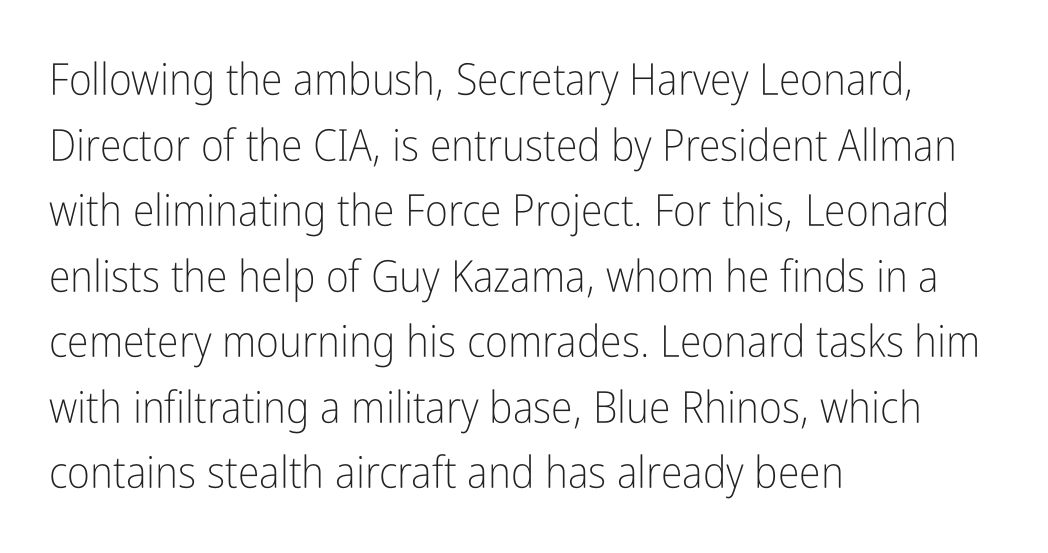
Q: Is the text bold? A: No.
Q: Is the text italic (slanted)? A: No, it is upright.
Q: Is the typeface a serif or a sans-serif typeface? A: Sans-serif.
Q: Is the text underlined? A: No.
Q: How is the paragraph aligned? A: Left-aligned.
Q: Is the spacing between letters normal or unusually wide? A: Normal.
Q: Is the spacing between lines tight, normal or loose? A: Normal.
Q: Width (condensed, normal, or wide)? A: Condensed.
Q: Stroke contrast? A: Low.
Q: x-height? A: Medium.
Q: Monospaced? A: No.
